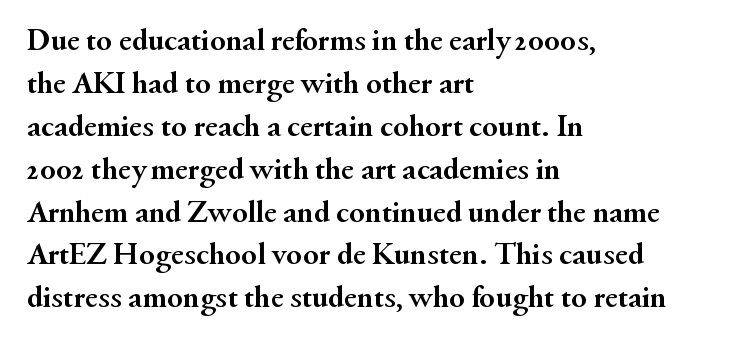
The leading is moderate, giving the passage an even texture. This sample uses an upright cut, with every glyph sitting square on the baseline. Strokes here are thick enough to call this a true bold. The space directly below the letters is spotless. I'd call this a serif setting — the letters wear small feet.
